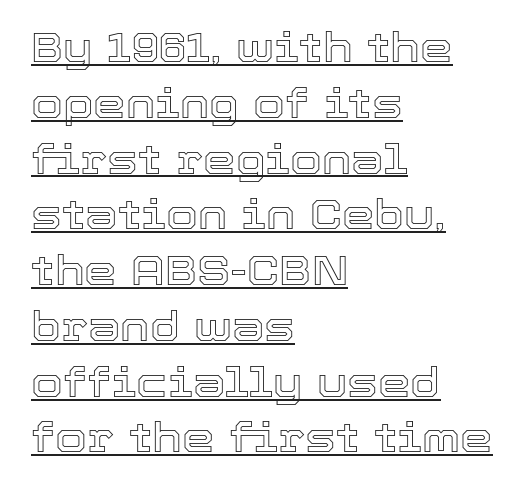
Q: Is the text italic (slanted)? A: No, it is upright.
Q: Is the text underlined? A: Yes.
Q: How is the paragraph aligned? A: Left-aligned.
Q: Is the spacing between letters normal or unusually wide? A: Normal.
Q: Is the spacing between lines tight, normal or loose? A: Normal.
Q: Width (condensed, normal, or wide)? A: Normal.
Q: x-height? A: Medium.
Q: Monospaced? A: No.
